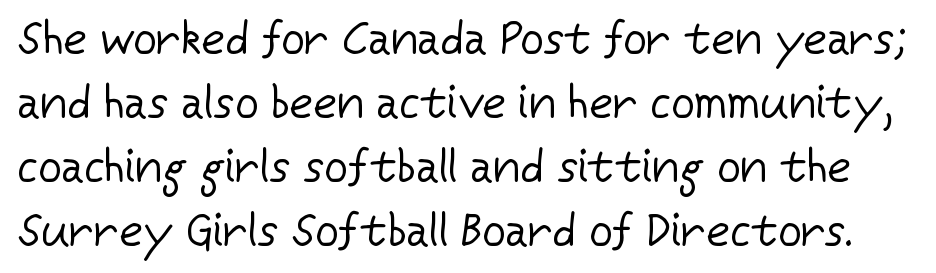
The image shows 46 px regular-weight sans-serif type, upright; set normal line spacing (1.39x), normal letter spacing, not underlined; low stroke contrast and a medium x-height.
